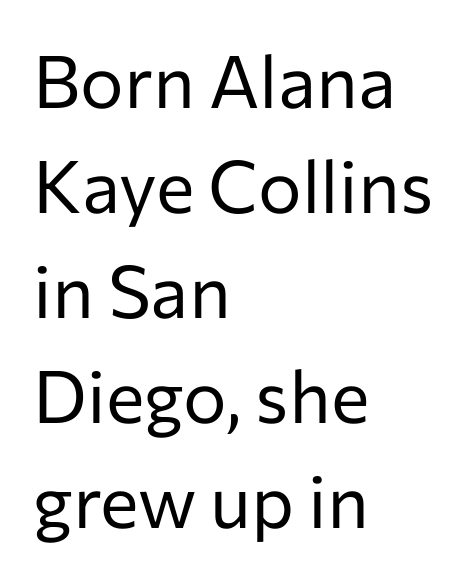
{"serif": "no", "italic": "no", "bold": "no", "weight": "regular", "width": "normal", "stroke_contrast": "low", "x_height": "medium", "monospaced": "no", "underline": "no", "align": "left", "line_spacing": "normal", "line_spacing_ratio": 1.44, "letter_spacing": "normal", "letter_spacing_em": 0.0, "glyph_px": 73}
